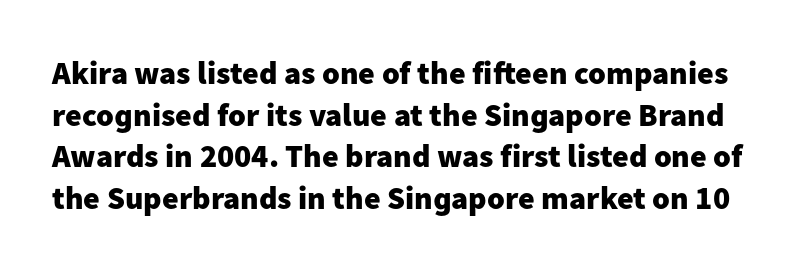
Q: Is the text bold? A: Yes.
Q: Is the text italic (slanted)? A: No, it is upright.
Q: Is the typeface a serif or a sans-serif typeface? A: Sans-serif.
Q: Is the text underlined? A: No.
Q: Is the spacing between letters normal or unusually wide? A: Normal.
Q: Is the spacing between lines tight, normal or loose? A: Normal.
Q: Width (condensed, normal, or wide)? A: Normal.
Q: Stroke contrast? A: Low.
Q: x-height? A: Medium.
Q: Monospaced? A: No.
